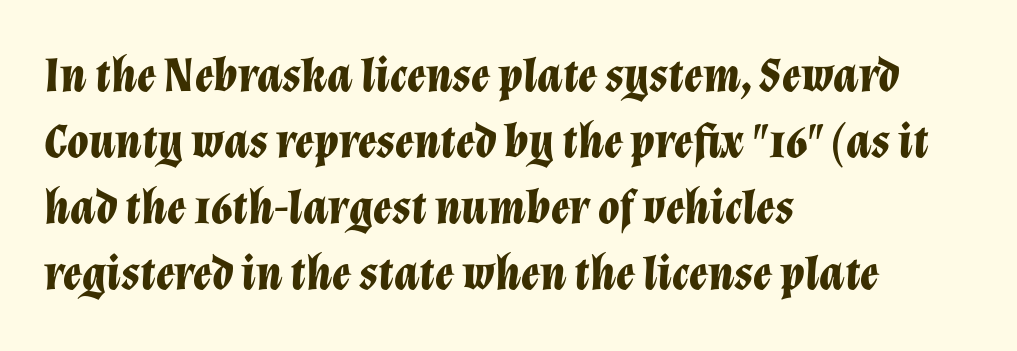
The image shows 49 px bold type, italic (leaning right); set left-aligned, normal line spacing (1.35x), normal letter spacing, not underlined; low stroke contrast and a medium x-height.
